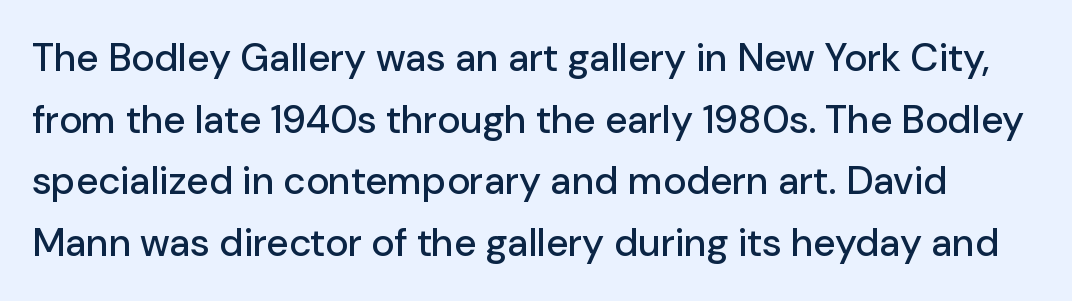
The image shows 39 px sans-serif type, upright; set normal line spacing (1.58x), normal letter spacing, not underlined; low stroke contrast and a medium x-height.
